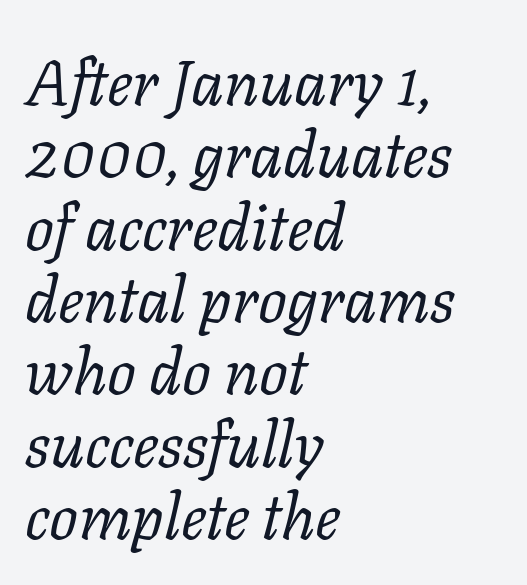
The image shows 64 px regular-weight serif type, italic (leaning right); set left-aligned, tight line spacing (1.13x), normal letter spacing, not underlined; low stroke contrast and a medium x-height.
